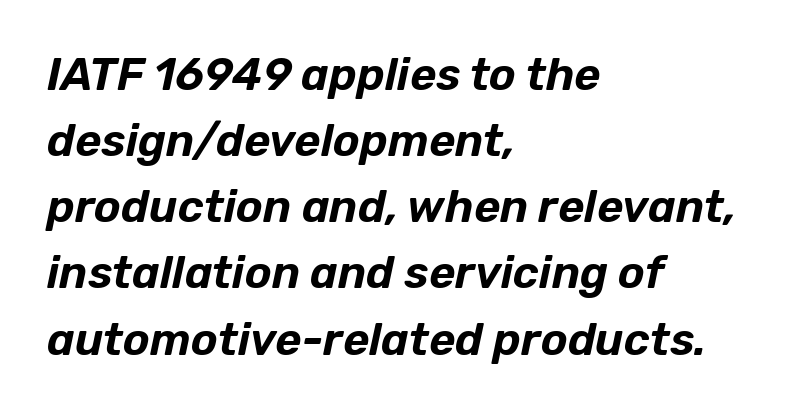
The line texture is even and compact thanks to regular tracking. The vertical gap from one line to the next is medium. Rendered with sloped, italic letterforms. These lines stack with their left ends in a neat column. This sample has the flowing, uneven cadence of proportional lettering.
